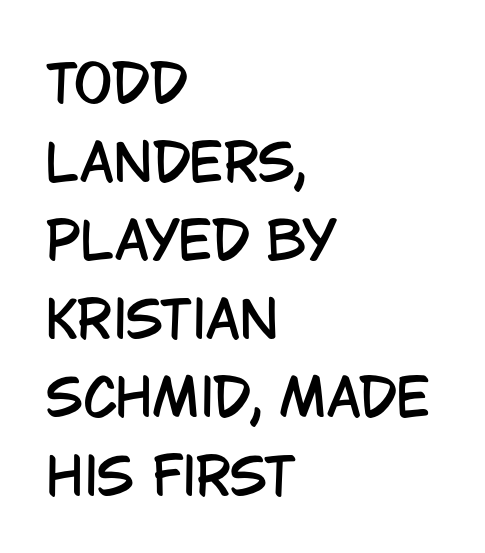
The image shows 51 px condensed sans-serif type, upright; set left-aligned, normal line spacing (1.54x), normal letter spacing, not underlined; low stroke contrast and a large x-height.
